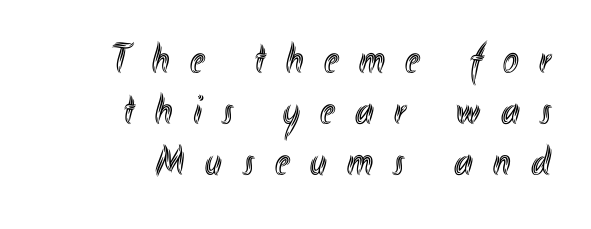
Reading down the block, your eye finds every line finishing at a fixed right position. Each letter keeps its own natural width here, so spacing adapts to shape. The space beneath each line is pristine and unruled. The line texture is sparse and dotted thanks to wide tracking.
